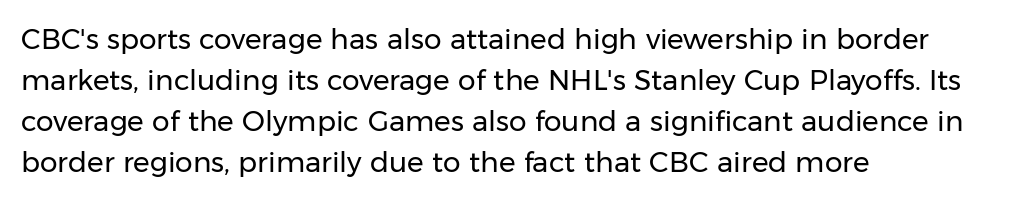
Glance below the letters and you will spot only blank space. These lines are set flush left with a ragged right edge. Upright lettering throughout. Leading matches the norm, producing a regular column.
